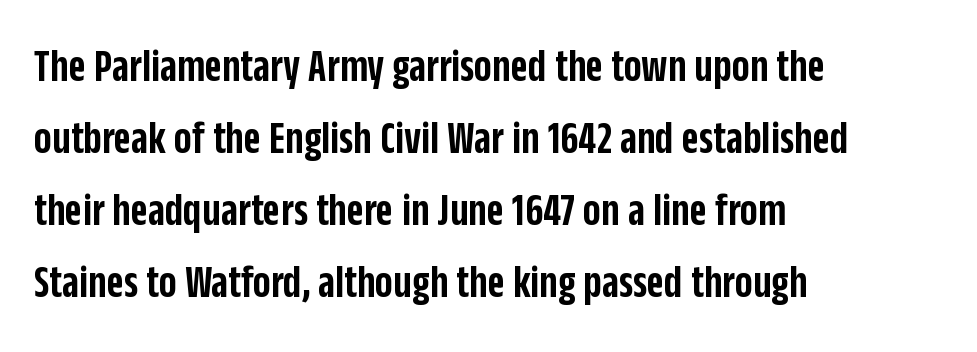
The glyphs have the mass of a demibold cut, below bold. Each letter keeps its own natural width here, so spacing adapts to shape. The rendering keeps characters at their native spacing. A bare baseline throughout the passage. Horizontal bands of white between lines are of average thickness.
